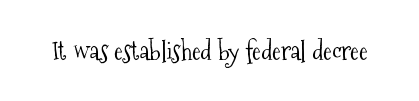
A roman cut, with each character standing at attention. Decoration check: the copy has no underline. The gaps between neighbouring characters are ordinary and unremarkable. Bold? No — there's no thickening of the strokes.
